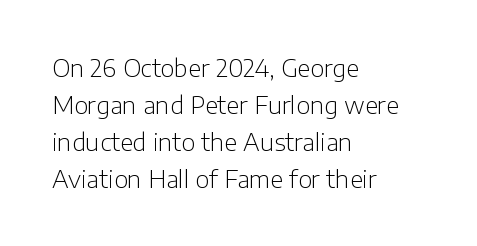
The image shows 24 px text type, upright; set left-aligned, normal line spacing (1.54x), normal letter spacing, not underlined.
